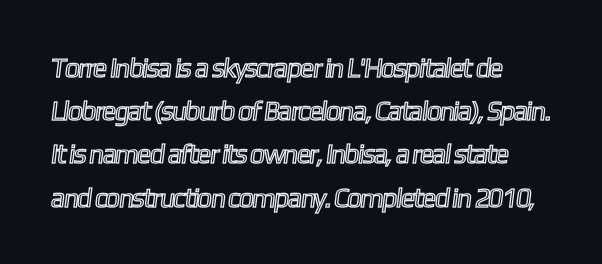
Notice how descenders clear the ascenders below comfortably — that's standard leading. This rendering leaves character spacing at its baseline value. Check the space under the baseline: it is left empty.
